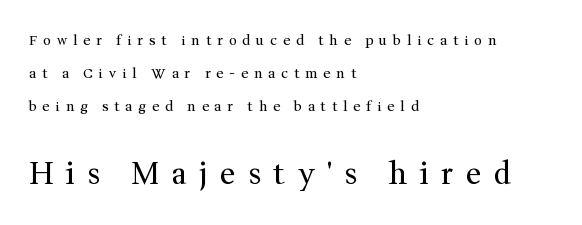
The image shows 30 px regular-weight serif type, upright; set left-aligned, loose line spacing (2.34x), unusually wide letter spacing (+0.41 em), not underlined; the second (bottom) block is 2.14x larger; medium stroke contrast and a medium x-height.
